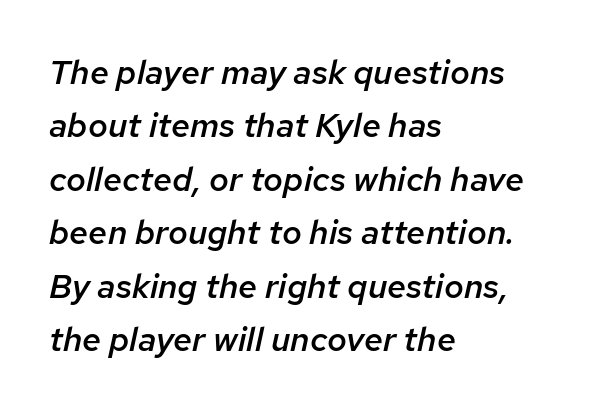
The image shows 34 px semibold type, italic (leaning right); set left-aligned, normal line spacing (1.57x), normal letter spacing, not underlined; low stroke contrast and a medium x-height.
